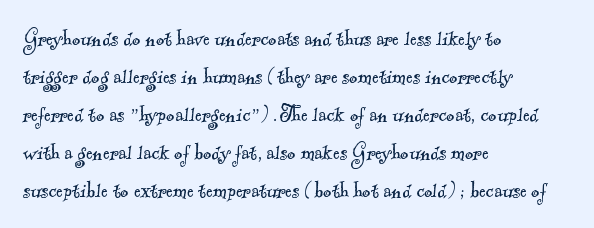
Q: Is the text bold? A: No.
Q: Is the text underlined? A: No.
Q: How is the paragraph aligned? A: Left-aligned.
Q: Is the spacing between letters normal or unusually wide? A: Normal.
Q: Is the spacing between lines tight, normal or loose? A: Normal.
